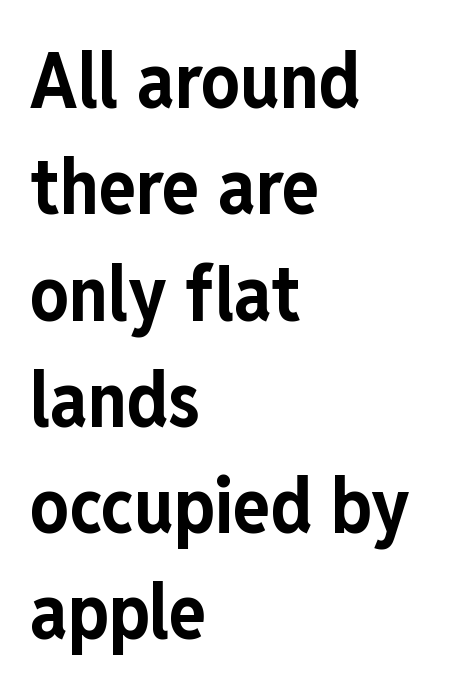
The image shows 77 px bold, condensed sans-serif type, upright; set left-aligned, normal line spacing (1.38x), normal letter spacing, not underlined; low stroke contrast and a medium x-height.
